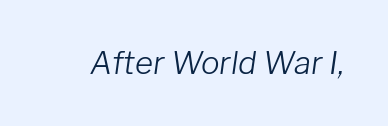
{"italic": "yes", "lean": "right", "slant_degrees": 8, "bold": "no", "weight": "light", "width": "normal", "stroke_contrast": "low", "x_height": "medium", "monospaced": "no", "underline": "no", "letter_spacing": "normal", "letter_spacing_em": 0.0, "glyph_px": 31}
